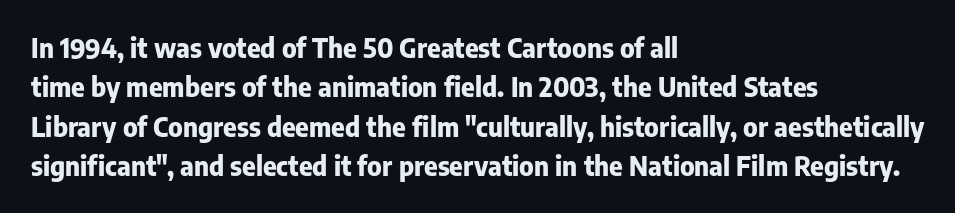
The image shows 26 px bold type, upright; set left-aligned, normal line spacing (1.51x), normal letter spacing, not underlined.
